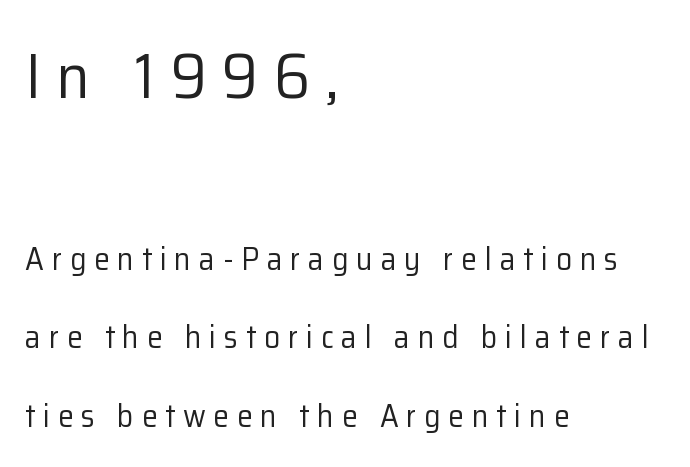
Q: Is the text bold? A: No.
Q: Is the text italic (slanted)? A: No, it is upright.
Q: Is the typeface a serif or a sans-serif typeface? A: Sans-serif.
Q: Is the text underlined? A: No.
Q: How is the paragraph aligned? A: Left-aligned.
Q: Is the spacing between letters normal or unusually wide? A: Unusually wide.
Q: Is the spacing between lines tight, normal or loose? A: Loose.
Q: Which block of text is set in a larger size, the first (top) or the second (bottom)? A: The first (top) one.
Q: Width (condensed, normal, or wide)? A: Normal.
Q: Stroke contrast? A: Low.
Q: x-height? A: Medium.
Q: Monospaced? A: No.
